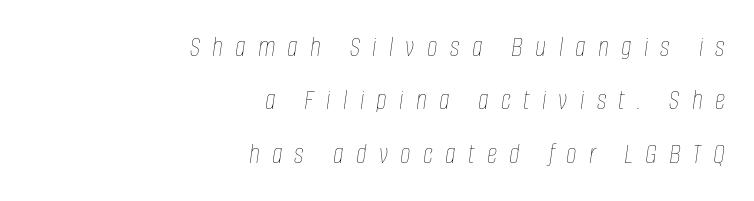
Q: Is the text bold? A: No.
Q: Is the text italic (slanted)? A: Yes, it leans right by about 8 degrees.
Q: Is the text underlined? A: No.
Q: How is the paragraph aligned? A: Right-aligned.
Q: Is the spacing between letters normal or unusually wide? A: Unusually wide.
Q: Width (condensed, normal, or wide)? A: Condensed.
Q: Stroke contrast? A: Low.
Q: x-height? A: Large.
Q: Monospaced? A: No.
